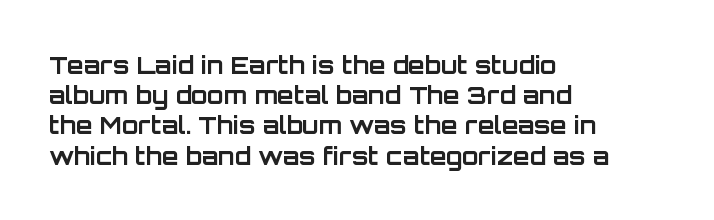
The ragged edge is on the right, which tells us the setting is flush left. The space beneath each line is pristine and unruled. This rendering leaves character spacing at its baseline value. The passage shown stacks its lines at a standard gap. Italic? Not at all — the glyphs are vertical. Emphasis by weight is at full strength: bold.
